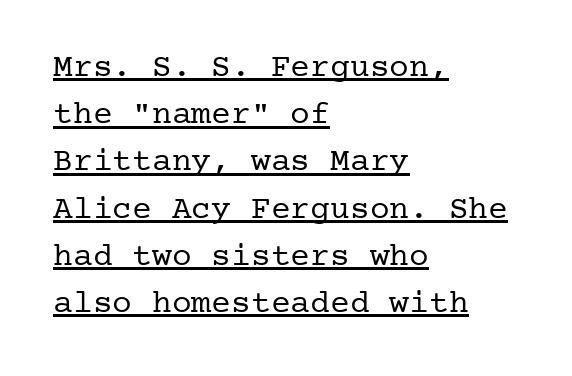
{"serif": "yes", "italic": "no", "bold": "no", "weight": "regular", "width": "normal", "stroke_contrast": "low", "x_height": "medium", "underline": "yes", "align": "left", "line_spacing": "normal", "line_spacing_ratio": 1.43, "letter_spacing": "normal", "letter_spacing_em": 0.0, "glyph_px": 33}
